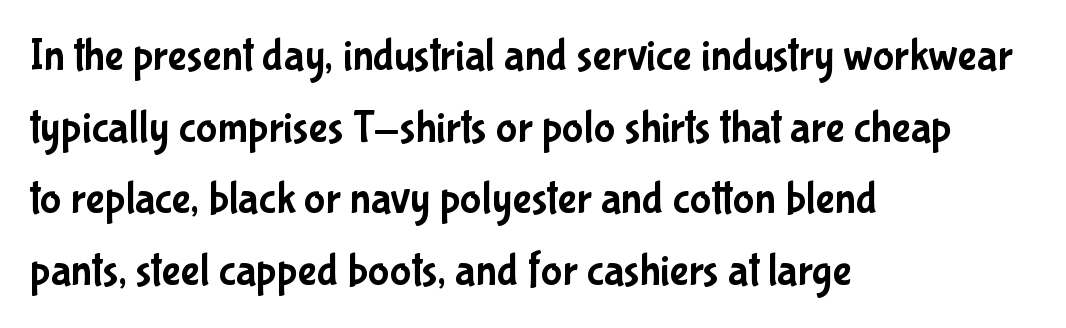
Q: Is the text italic (slanted)? A: No, it is upright.
Q: Is the typeface a serif or a sans-serif typeface? A: Sans-serif.
Q: Is the text underlined? A: No.
Q: How is the paragraph aligned? A: Left-aligned.
Q: Is the spacing between letters normal or unusually wide? A: Normal.
Q: Is the spacing between lines tight, normal or loose? A: Normal.
Q: Width (condensed, normal, or wide)? A: Condensed.
Q: Stroke contrast? A: Low.
Q: x-height? A: Medium.
Q: Monospaced? A: No.
